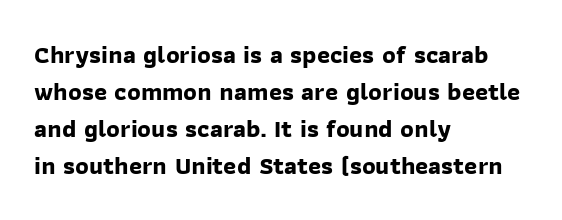
Caption: multi-line text, flush left, ragged right. The typesetting leans heavy: a genuine bold. The letterforms sit shoulder to shoulder at normal distance. The leading is moderate, giving the passage an even texture.
